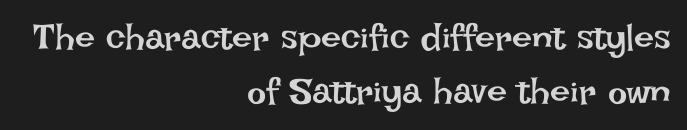
Unlike italic type, these characters show no tilt at all. This rendering leaves character spacing at its baseline value. Each letter keeps its own natural width here, so spacing adapts to shape. Leading: standard.
